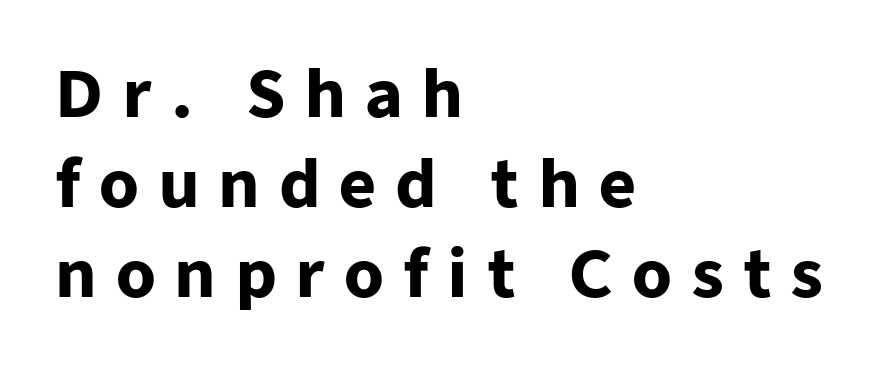
Strokes here are thick enough to call this a true bold. Ordinary non-slanted type is in use. Nothing sits at the stroke ends, so this counts as sans-serif. Leading: standard.
